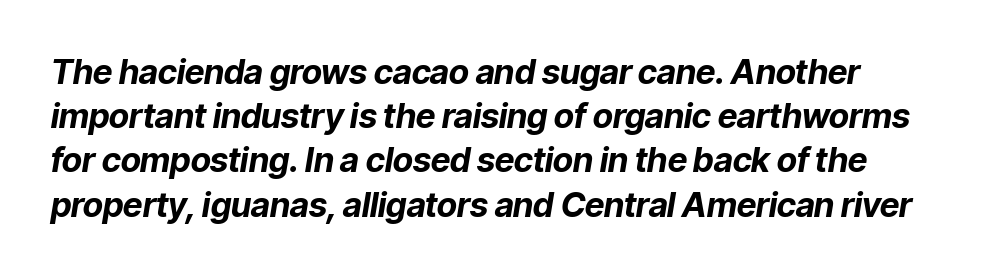
The image shows 34 px bold type, italic (leaning right); set normal line spacing (1.3x), normal letter spacing, not underlined; low stroke contrast and a medium x-height.
